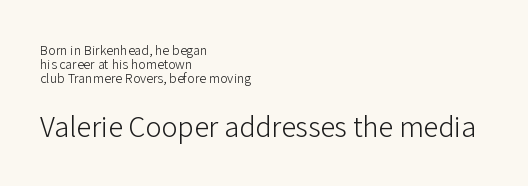
{"serif": "no", "italic": "no", "bold": "no", "weight": "light", "width": "normal", "stroke_contrast": "low", "x_height": "medium", "monospaced": "no", "underline": "no", "align": "left", "line_spacing": "tight", "line_spacing_ratio": 1.0, "letter_spacing": "normal", "letter_spacing_em": 0.0, "larger_block": "second", "size_ratio": 2.14, "glyph_px": 30}
